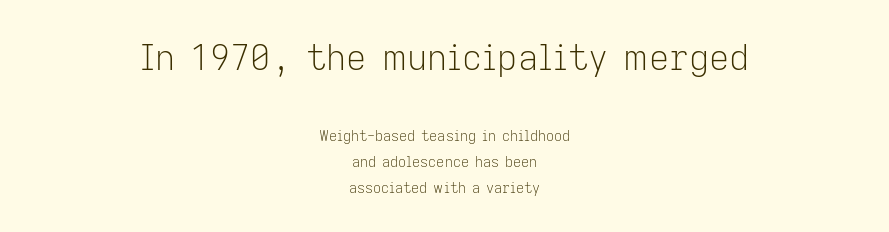
The image shows 35 px light sans-serif type, upright; set centered, line spacing 1.84x, normal letter spacing, not underlined; the first (top) block is 2.5x larger; low stroke contrast and a medium x-height.
